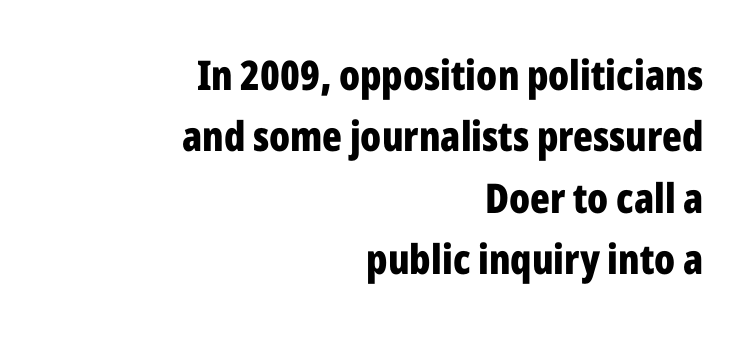
Q: Is the text bold? A: Yes.
Q: Is the text italic (slanted)? A: No, it is upright.
Q: Is the typeface a serif or a sans-serif typeface? A: Sans-serif.
Q: Is the text underlined? A: No.
Q: How is the paragraph aligned? A: Right-aligned.
Q: Is the spacing between letters normal or unusually wide? A: Normal.
Q: Is the spacing between lines tight, normal or loose? A: Normal.
Q: Width (condensed, normal, or wide)? A: Condensed.
Q: Stroke contrast? A: Low.
Q: x-height? A: Medium.
Q: Monospaced? A: No.
